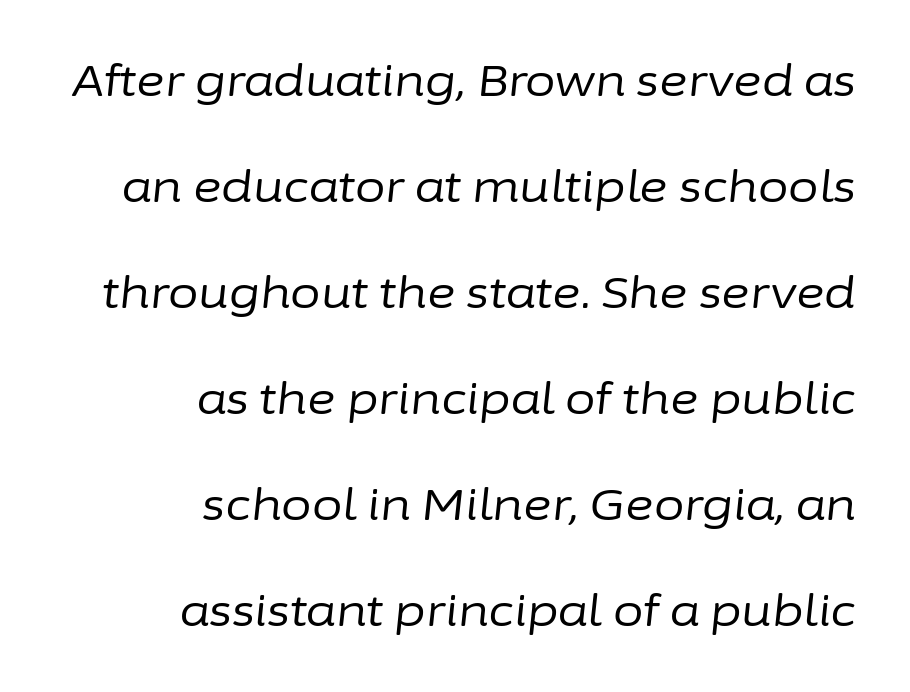
The cut favours lightness, reaching ordinary text weight at its darkest. The string is rendered with underlining switched off. Character widths vary here, with narrow letters taking less room than wide ones. Does the leading feel generous? Absolutely, it's lavish. The face used here has a pronounced slope to its letters. The face used here is rendered with its standard letterfit.
